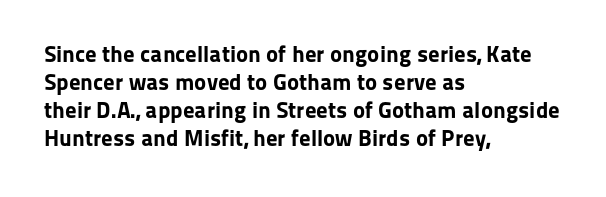
Look at the stroke-to-counter ratio: heavy, a bold. Ordinary non-slanted type is in use. The baseline area is clear. The setting favours the left margin, as ordinary paragraphs usually do. Look at the tracking — it's just the regular setting, nothing added.
